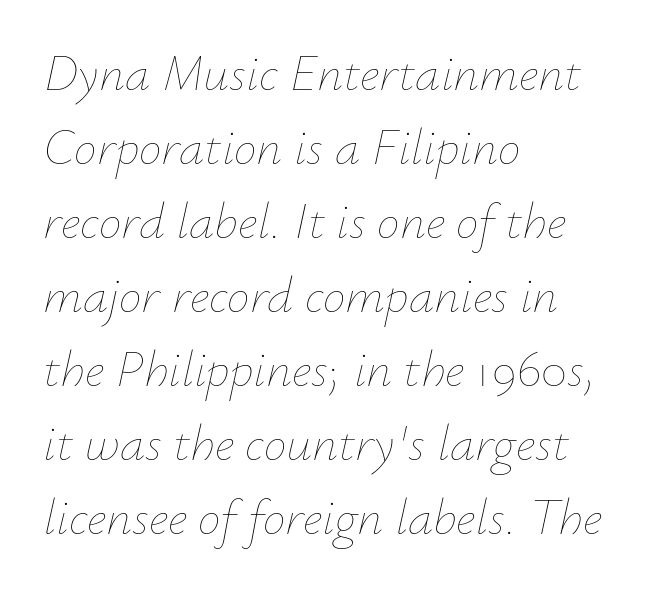
Anything drawn beneath the words? Only blank space. Quick note: italic. Stems and bowls with no extra thickness — not bold. Where is the straight margin? On the left. The horizontal fit of the characters is conventional and even.
